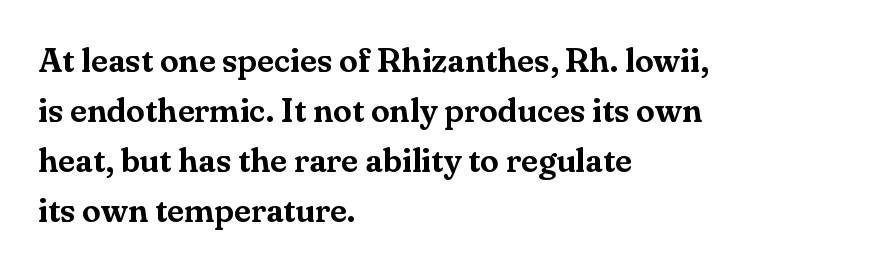
Has an underline been added? It has not. The axis of the letterforms is exactly vertical. Note: serifs present on the glyphs. Think of a printed novel: that variable character pitch is what you see here. One-word summary of the alignment: left. Each new line begins a customary step beneath the previous one.
